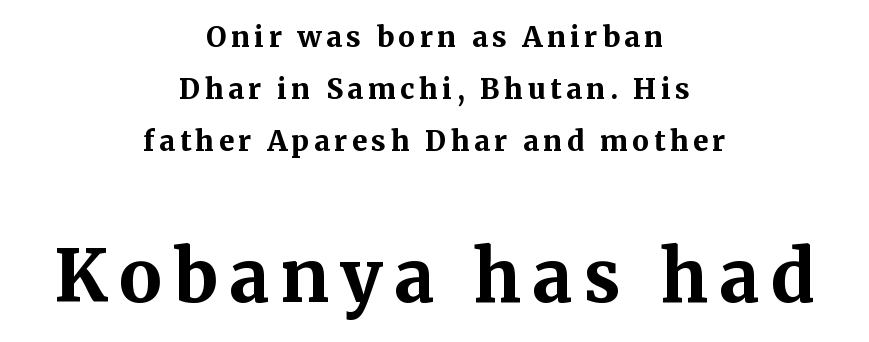
Q: Is the text bold? A: Yes.
Q: Is the text italic (slanted)? A: No, it is upright.
Q: Is the typeface a serif or a sans-serif typeface? A: Serif.
Q: Is the text underlined? A: No.
Q: How is the paragraph aligned? A: Centered.
Q: Which block of text is set in a larger size, the first (top) or the second (bottom)? A: The second (bottom) one.
Q: Width (condensed, normal, or wide)? A: Normal.
Q: Stroke contrast? A: Medium.
Q: x-height? A: Medium.
Q: Monospaced? A: No.
